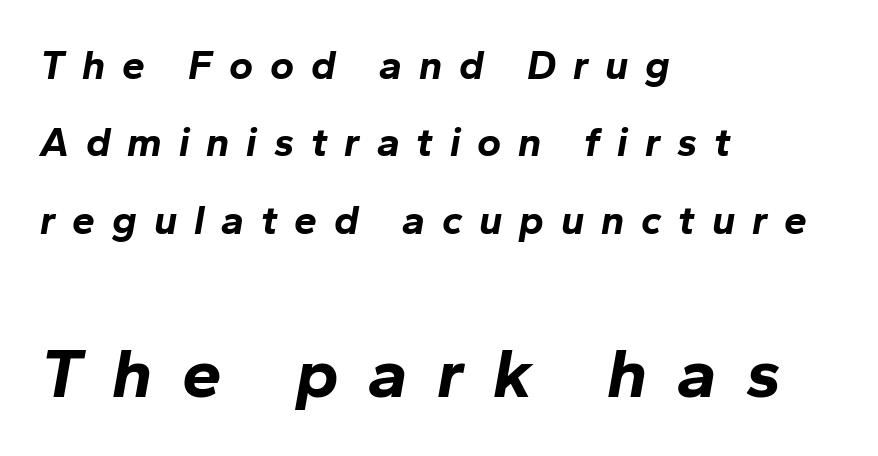
Q: Is the text bold? A: Yes.
Q: Is the text italic (slanted)? A: Yes, it leans right by about 10 degrees.
Q: Is the text underlined? A: No.
Q: How is the paragraph aligned? A: Left-aligned.
Q: Is the spacing between letters normal or unusually wide? A: Unusually wide.
Q: Which block of text is set in a larger size, the first (top) or the second (bottom)? A: The second (bottom) one.
Q: Width (condensed, normal, or wide)? A: Normal.
Q: Stroke contrast? A: Low.
Q: x-height? A: Medium.
Q: Monospaced? A: No.
